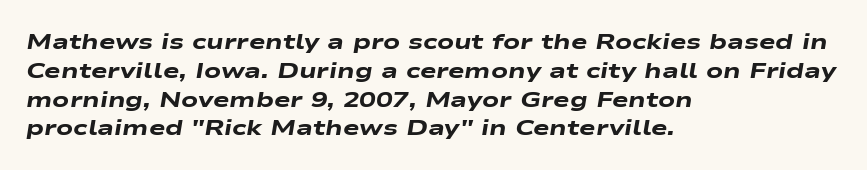
{"italic": "yes", "lean": "right", "slant_degrees": 9, "bold": "yes", "underline": "no", "align": "left", "line_spacing": "normal", "line_spacing_ratio": 1.31, "letter_spacing": "normal", "letter_spacing_em": 0.0, "glyph_px": 22}
